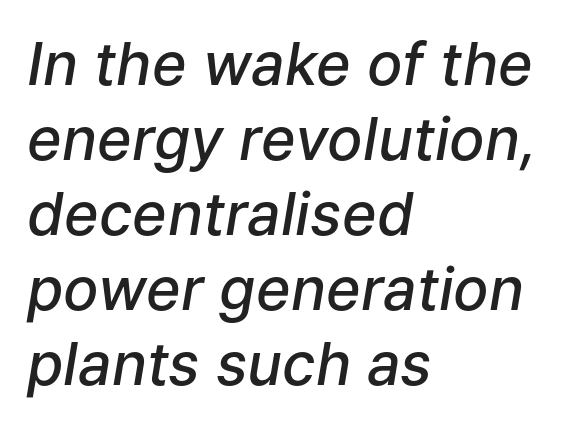
Words appear dense and cohesive because spacing is normal. The letters advance in unequal steps, a hallmark of proportional type. Whoever set this chose a conventional vertical rhythm. Every row of glyphs begins at an identical x-position on the left. A fair bit of extra ink — the face is semibold, not bold.
